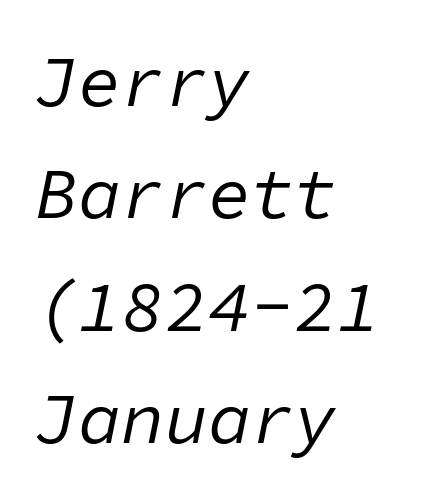
{"italic": "yes", "lean": "right", "slant_degrees": 11, "bold": "no", "weight": "regular", "width": "normal", "stroke_contrast": "low", "x_height": "medium", "monospaced": "yes", "underline": "no", "align": "left", "line_spacing": "normal", "line_spacing_ratio": 1.56, "letter_spacing": "normal", "letter_spacing_em": 0.0, "glyph_px": 72}
